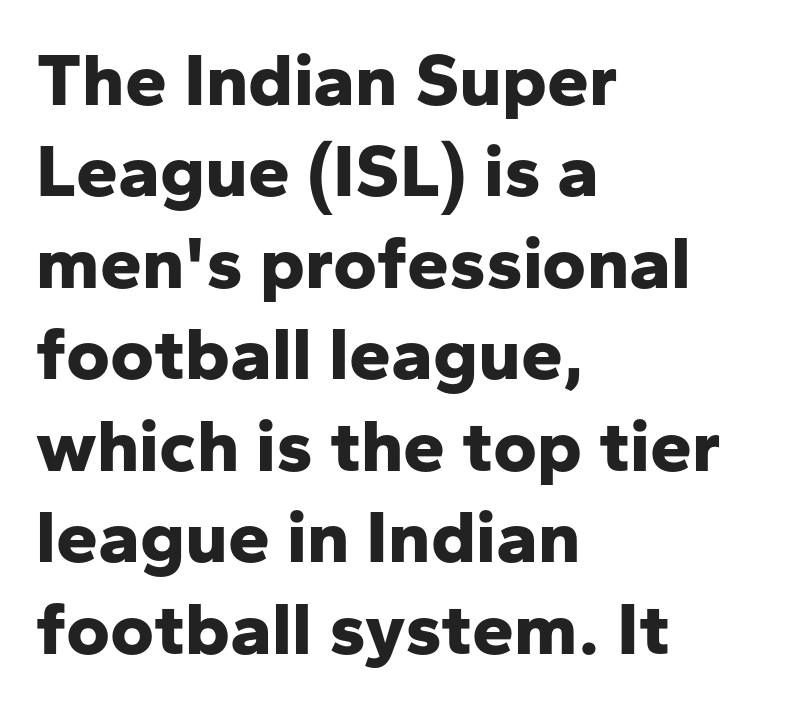
The passage shown is typed in a proportional face where columns would drift. Look at the tracking — it's just the regular setting, nothing added. Posture: upright roman. Observe the absence of serifs on each vertical stroke in this sample.
